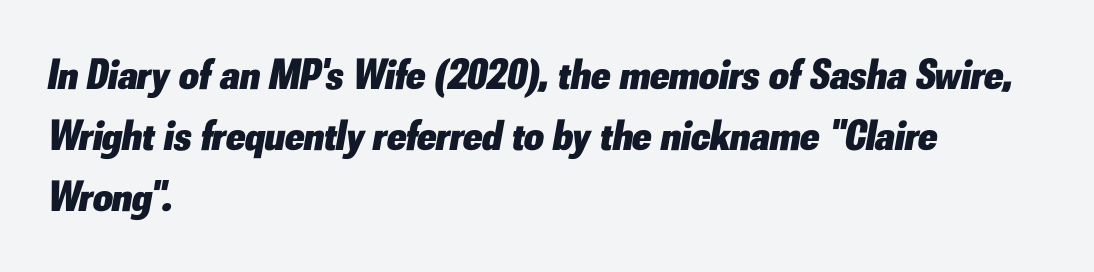
{"italic": "yes", "lean": "right", "slant_degrees": 10, "bold": "yes", "weight": "heavy", "width": "normal", "stroke_contrast": "low", "x_height": "small", "monospaced": "no", "underline": "no", "align": "left", "line_spacing": "normal", "line_spacing_ratio": 1.42, "letter_spacing": "normal", "letter_spacing_em": 0.0, "glyph_px": 43}
